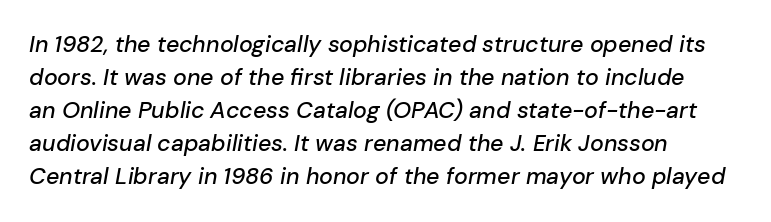
Reading down the block, your eye returns to a fixed left position each line. Each new line begins a customary step beneath the previous one. The font's italic variant was chosen for this text. The letters sit at their default tracking, neither squeezed nor spread. Check under the words: just untouched page.
